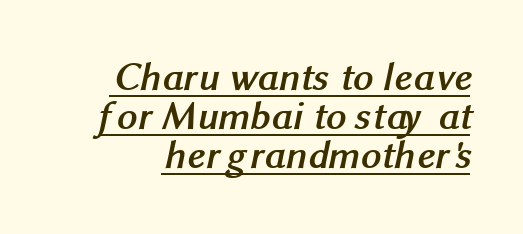
{"serif": "no", "bold": "yes", "weight": "semibold", "width": "normal", "stroke_contrast": "medium", "x_height": "medium", "monospaced": "no", "underline": "yes", "line_spacing": "tight", "line_spacing_ratio": 0.97, "letter_spacing": "normal", "letter_spacing_em": 0.0, "glyph_px": 40}
